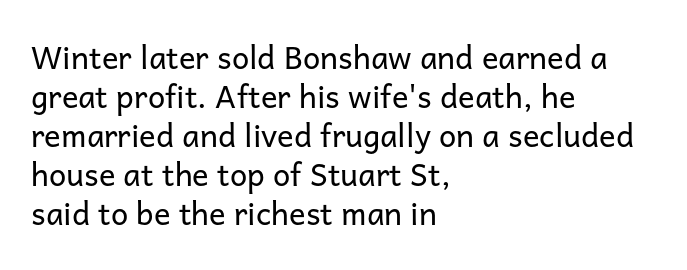
Line beginnings align vertically; line endings do not. The letters look calm and open, with moderate or lighter stems. Words appear dense and cohesive because spacing is normal. The typeface chosen for these lines omits serifs. The specimen omits any rule beneath the text block's lines. The leading is moderate, giving the passage an even texture.
